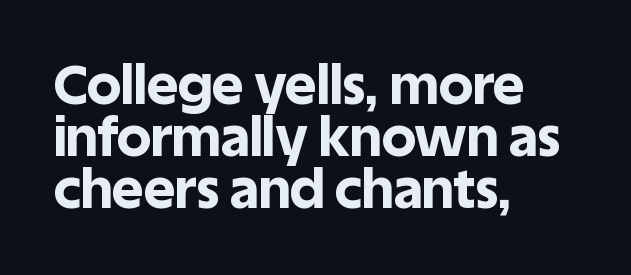
The image shows 54 px bold sans-serif type, upright; set left-aligned, tight line spacing (0.96x), normal letter spacing, not underlined; a large x-height.
